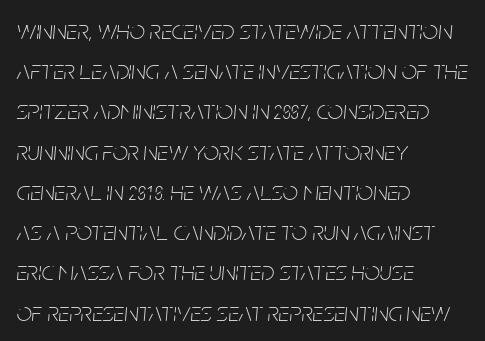
Just letters on the line, the space beneath them empty. The block of text has a typical density, with ordinary space between rows. Each word holds together tightly as a unit, with standard inter-letter gaps. The paragraph shown leans on its left margin. The cut favours lightness, reaching ordinary text weight at its darkest.
